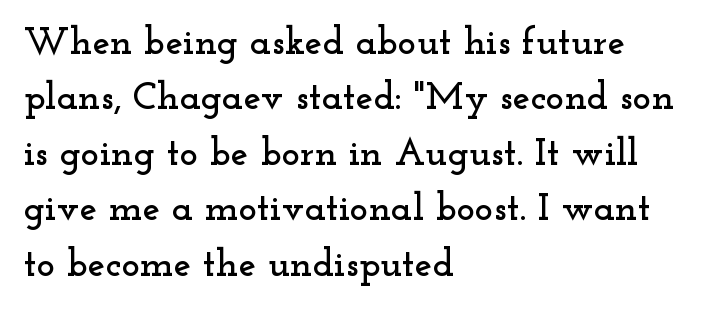
Descenders are the only things crossing below the line. Line spacing here is normal. The letters advance in unequal steps, a hallmark of proportional type. Notice how the passage keeps a crisp vertical edge on the left only.
